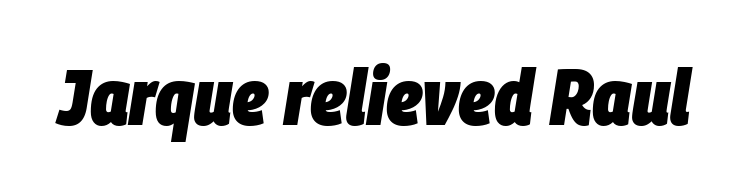
Honestly, there is no underline to notice here at all. Compared with an ordinary text face, these strokes are far heavier — a full bold. The letters are slanted; this is an italic face. This sample has the flowing, uneven cadence of proportional lettering. The letters sit at their default tracking, neither squeezed nor spread.
